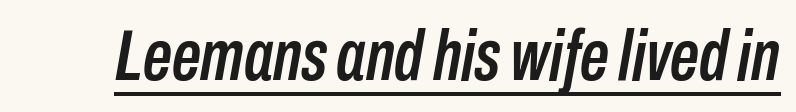
The line texture is even and compact thanks to regular tracking. Does the lettering tilt? It does — this is italic. Think of a printed novel: that variable character pitch is what you see here. Beneath each row of characters lies a ruled line.
